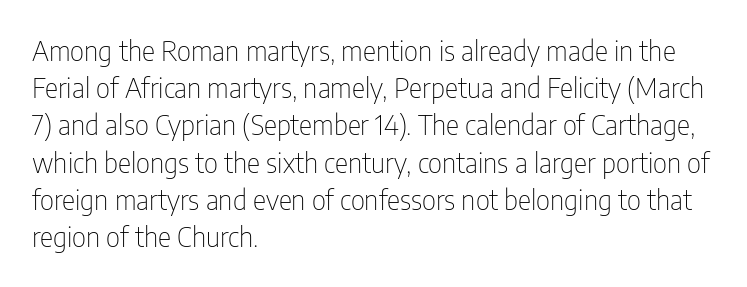
Each stroke keeps to a modest, everyday thickness or less. The font's upright variant was chosen for this text. Is this a fixed-width face? No — the glyphs have proportional, varying widths. Quick note: interline space is typical. Nobody drew a line under any word here.
